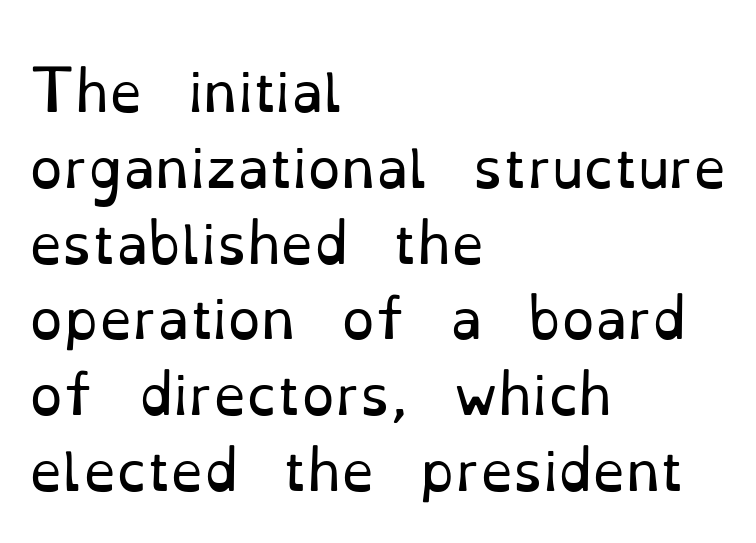
The image shows 53 px regular-weight serif type, upright; set left-aligned, normal line spacing (1.43x), normal letter spacing, not underlined; low stroke contrast and a small x-height.
